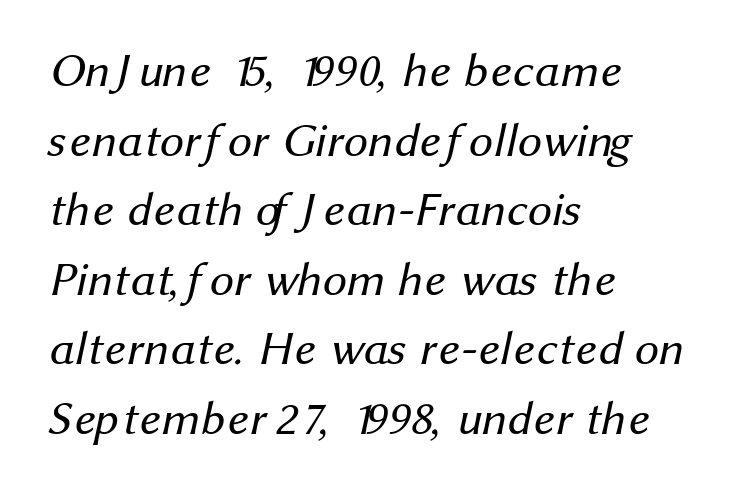
Q: Is the text bold? A: No.
Q: Is the typeface a serif or a sans-serif typeface? A: Sans-serif.
Q: Is the text underlined? A: No.
Q: How is the paragraph aligned? A: Left-aligned.
Q: Is the spacing between letters normal or unusually wide? A: Normal.
Q: Is the spacing between lines tight, normal or loose? A: Normal.
Q: Width (condensed, normal, or wide)? A: Normal.
Q: Stroke contrast? A: Medium.
Q: x-height? A: Medium.
Q: Monospaced? A: No.
